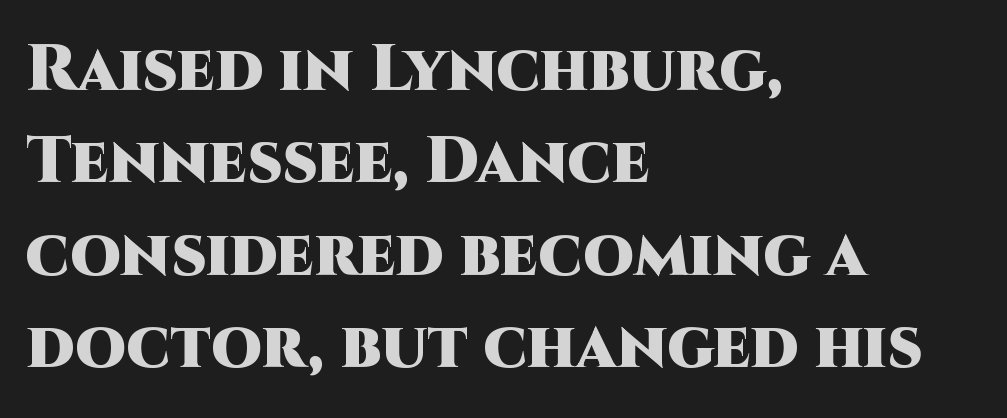
Only glyphs here, with clear space below each row. One glance says typical: line gaps are just what's usual. Standard letterfit; no display-style spreading of the glyphs. The typeface chosen for these lines omits serifs. These lines are rendered in a variable-pitch font. Chunky letters — that's bold for sure.
